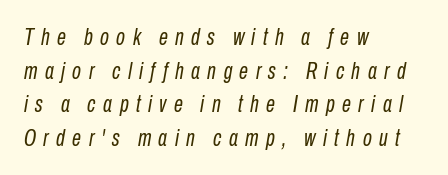
{"italic": "yes", "lean": "right", "slant_degrees": 10, "bold": "no", "underline": "no", "align": "left", "line_spacing": "normal", "line_spacing_ratio": 1.46, "letter_spacing": "wide", "letter_spacing_em": 0.32, "glyph_px": 23}
